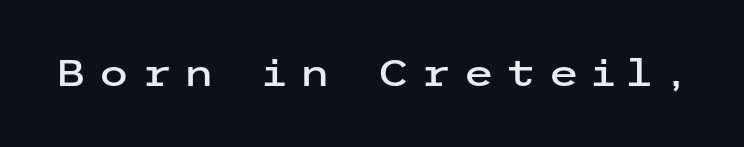
{"serif": "no", "italic": "no", "width": "wide", "stroke_contrast": "low", "x_height": "medium", "underline": "no", "letter_spacing": "wide", "letter_spacing_em": 0.31, "glyph_px": 36}
